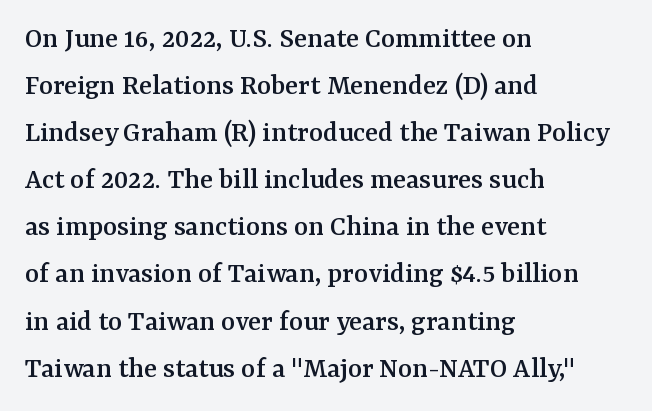
Q: Is the text italic (slanted)? A: No, it is upright.
Q: Is the typeface a serif or a sans-serif typeface? A: Serif.
Q: Is the text underlined? A: No.
Q: How is the paragraph aligned? A: Left-aligned.
Q: Is the spacing between letters normal or unusually wide? A: Normal.
Q: Is the spacing between lines tight, normal or loose? A: Normal.
Q: Width (condensed, normal, or wide)? A: Normal.
Q: Stroke contrast? A: Medium.
Q: x-height? A: Medium.
Q: Monospaced? A: No.
